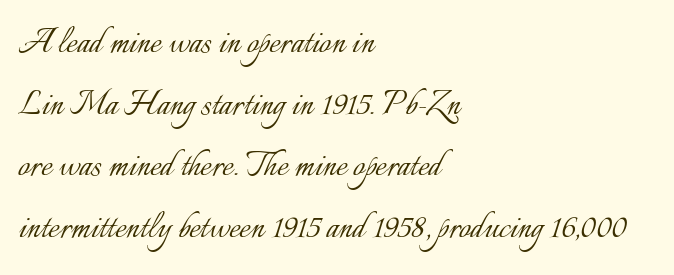
Does the copy run flush right? No — it runs flush left. Students, observe: this is what conventionally led text looks like. The passage shown is typed in a proportional face where columns would drift. Default kerning and tracking; the words read as compact shapes.
